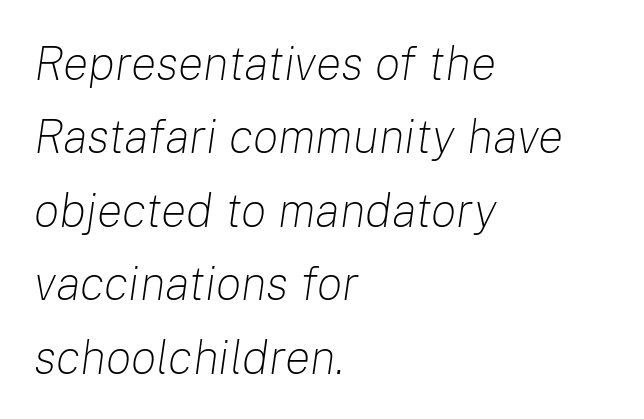
The font sits on the lighter half of the weight spectrum, regular included. The vertical gap from one line to the next is medium. Lines of text with bare space underneath. Compared with ordinary roman type, these characters are visibly tilted.
